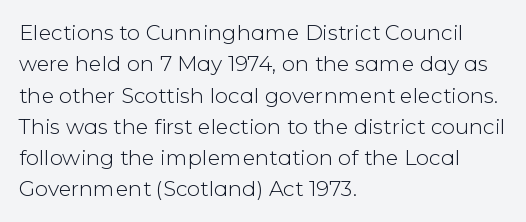
Ordinary non-slanted type is in use. Honestly, the row spacing looks completely unremarkable. These lines keep a tight, regular rhythm from letter to letter. These lines stack with their left ends in a neat column.
